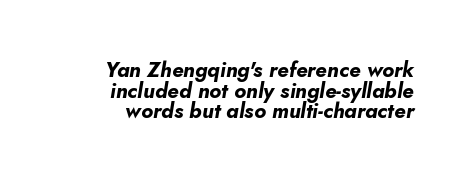
The image shows 21 px bold type, italic (leaning right); set right-aligned, tight line spacing (0.98x), normal letter spacing, not underlined.
